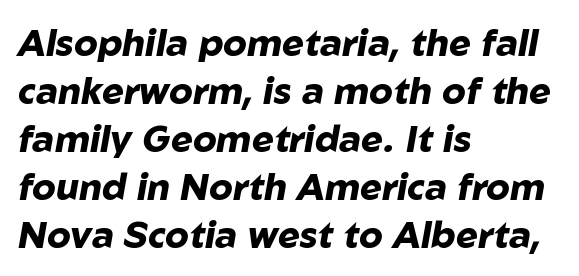
Character widths vary here, with narrow letters taking less room than wide ones. Clear beneath every line of the passage. The leading is moderate, giving the passage an even texture. The setting favours the left margin, as ordinary paragraphs usually do. Yep, that's italic — everything's leaning.
